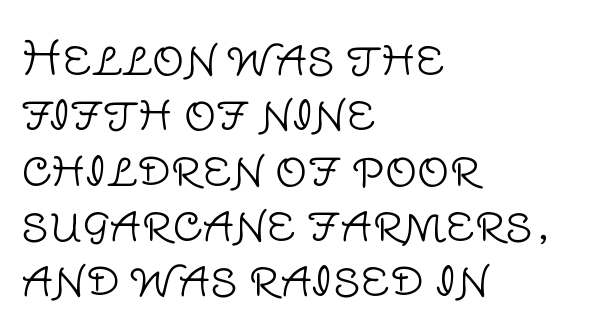
The image shows 45 px light sans-serif type; set left-aligned, line spacing 1.23x, normal letter spacing, not underlined; low stroke contrast and a large x-height.
